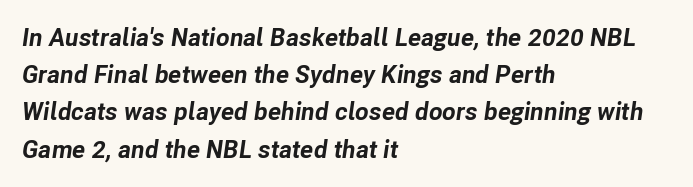
The image shows 25 px bold type, italic (leaning right); set left-aligned, normal line spacing (1.49x), normal letter spacing, not underlined.
